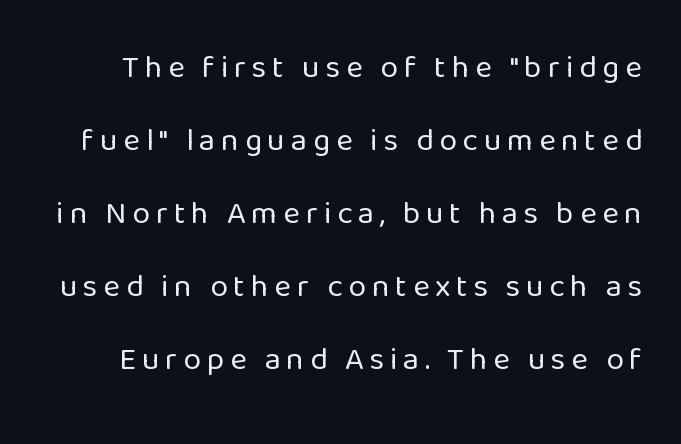
Each letter's strokes conclude bluntly, with no projecting serifs. The rendering uses natural spacing where letterforms have individual widths. Does the leading feel generous? Absolutely, it's lavish. The string is rendered with underlining switched off. The font's upright variant was chosen for this text.
